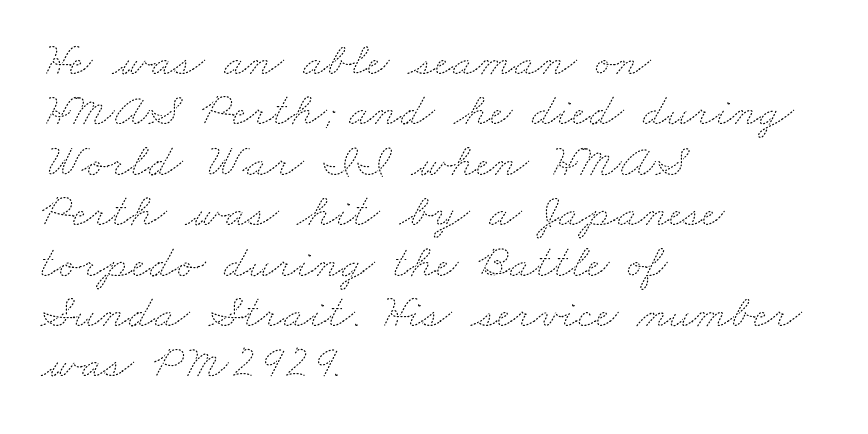
The image shows 48 px thin, wide type; set left-aligned, tight line spacing (1.05x), normal letter spacing, not underlined; medium stroke contrast and a small x-height.
